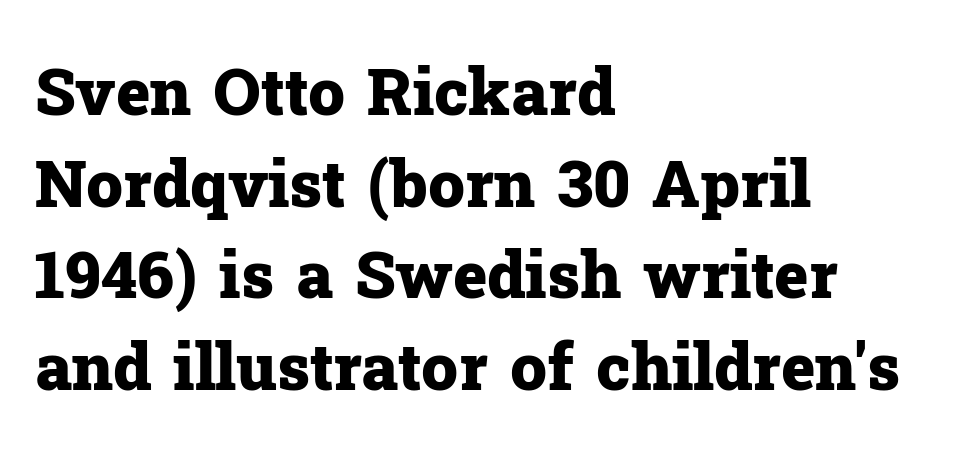
Q: Is the text bold? A: Yes.
Q: Is the text italic (slanted)? A: No, it is upright.
Q: Is the typeface a serif or a sans-serif typeface? A: Serif.
Q: Is the text underlined? A: No.
Q: How is the paragraph aligned? A: Left-aligned.
Q: Is the spacing between letters normal or unusually wide? A: Normal.
Q: Is the spacing between lines tight, normal or loose? A: Normal.
Q: Width (condensed, normal, or wide)? A: Normal.
Q: Stroke contrast? A: Low.
Q: x-height? A: Medium.
Q: Monospaced? A: No.
